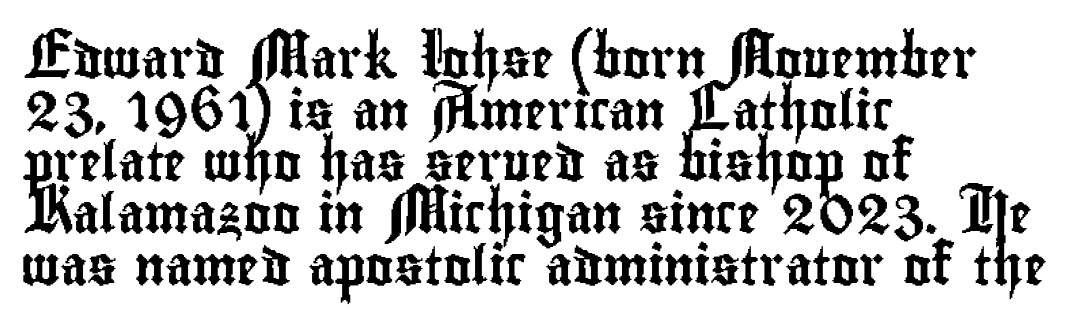
Q: Is the text italic (slanted)? A: No, it is upright.
Q: Is the typeface a serif or a sans-serif typeface? A: Sans-serif.
Q: Is the text underlined? A: No.
Q: How is the paragraph aligned? A: Left-aligned.
Q: Is the spacing between letters normal or unusually wide? A: Normal.
Q: Is the spacing between lines tight, normal or loose? A: Normal.
Q: Width (condensed, normal, or wide)? A: Condensed.
Q: Stroke contrast? A: Low.
Q: x-height? A: Small.
Q: Monospaced? A: No.
